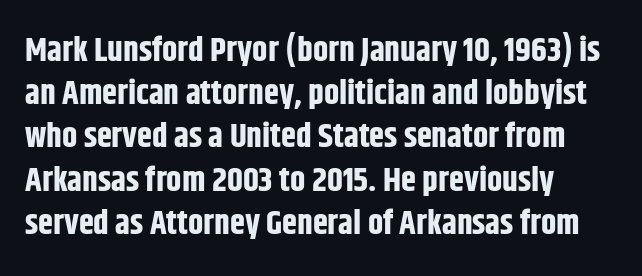
The image shows 34 px bold, condensed sans-serif type, upright; set left-aligned, normal line spacing (1.27x), normal letter spacing, not underlined; low stroke contrast and a large x-height.
